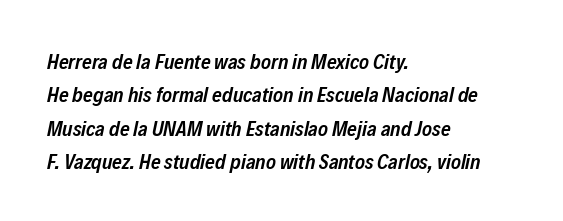
A fair bit of extra ink — the face is semibold, not bold. The zone under the glyphs is completely vacant. A student would call this left alignment; a typographer would say flush left, rag right. An italicized treatment has been applied to the whole sample. Horizontal bands of white between lines are of average thickness.
